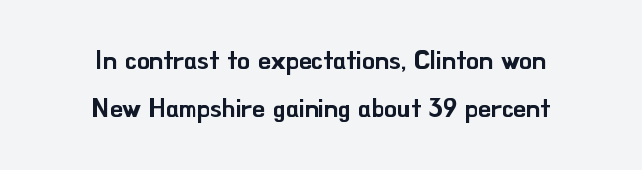
{"italic": "no", "underline": "no", "align": "center", "line_spacing": "loose", "line_spacing_ratio": 1.94, "letter_spacing": "normal", "letter_spacing_em": 0.0, "glyph_px": 25}
